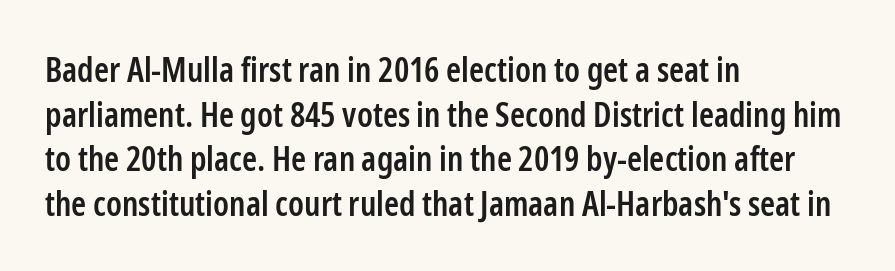
I'd call this a sans setting — the letters go barefoot. Each word holds together tightly as a unit, with standard inter-letter gaps. Horizontal alignment here is leftward, the default for most running prose. Just letters on the line, the space beneath them empty. Posture: vertical.
